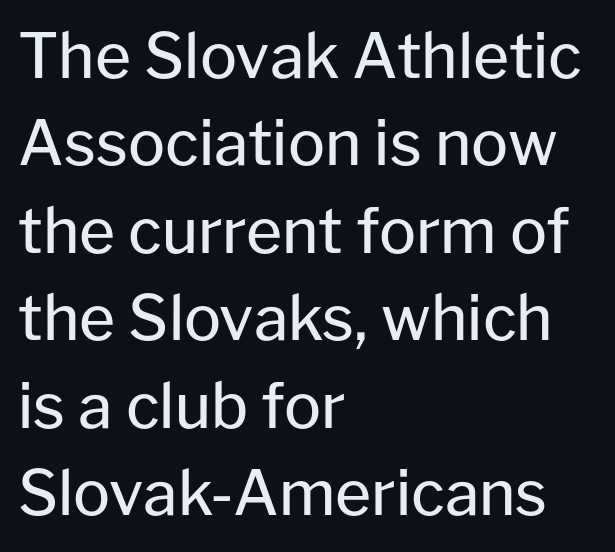
Q: Is the text bold? A: No.
Q: Is the text italic (slanted)? A: No, it is upright.
Q: Is the typeface a serif or a sans-serif typeface? A: Sans-serif.
Q: Is the text underlined? A: No.
Q: How is the paragraph aligned? A: Left-aligned.
Q: Is the spacing between letters normal or unusually wide? A: Normal.
Q: Is the spacing between lines tight, normal or loose? A: Normal.
Q: Width (condensed, normal, or wide)? A: Normal.
Q: Stroke contrast? A: Low.
Q: x-height? A: Medium.
Q: Monospaced? A: No.
